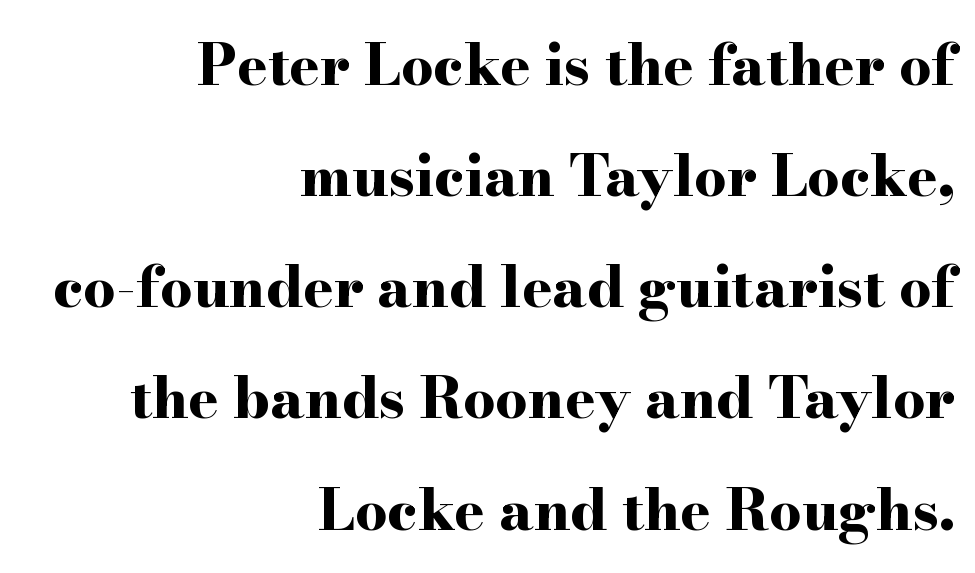
{"serif": "yes", "italic": "no", "bold": "yes", "weight": "bold", "width": "wide", "stroke_contrast": "high", "x_height": "small", "monospaced": "no", "underline": "no", "align": "right", "line_spacing": "loose", "line_spacing_ratio": 1.95, "letter_spacing": "normal", "letter_spacing_em": 0.0, "glyph_px": 57}
